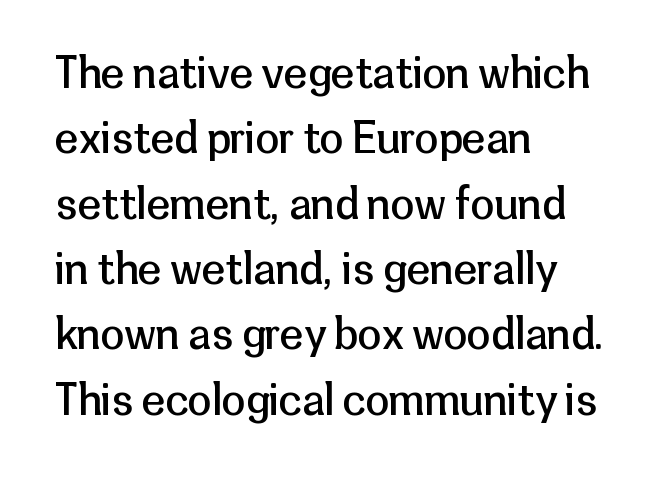
The image shows 43 px regular-weight sans-serif type, upright; set left-aligned, normal line spacing (1.52x), normal letter spacing, not underlined; low stroke contrast and a medium x-height.
